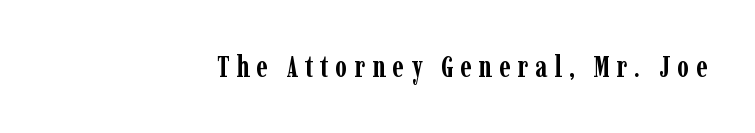
The image shows 30 px semibold, condensed serif type, upright; set right-aligned, unusually wide letter spacing (+0.23 em), not underlined; low stroke contrast and a medium x-height.
